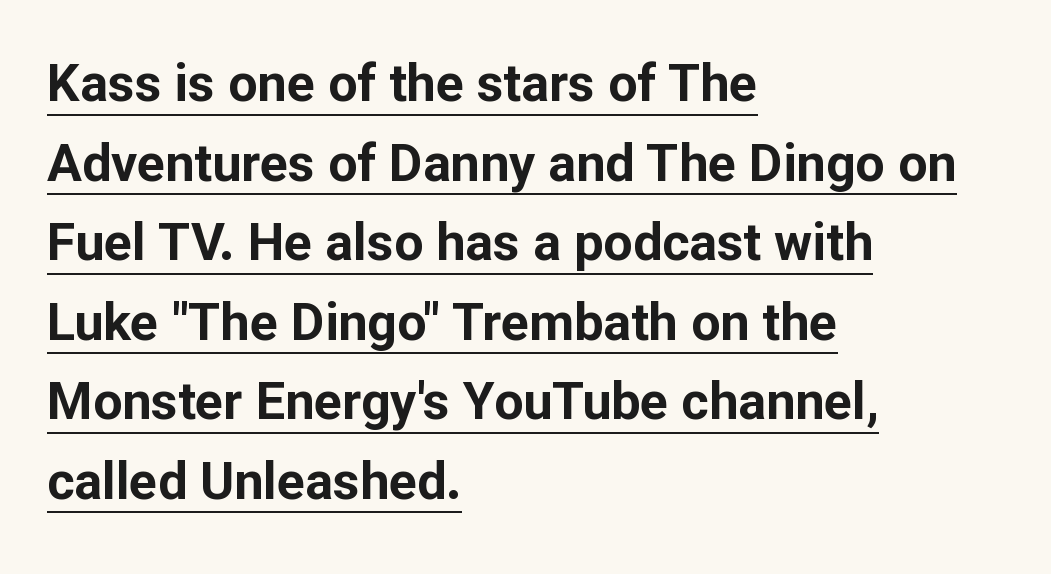
The image shows 52 px bold sans-serif type, upright; set left-aligned, normal line spacing (1.53x), normal letter spacing, underlined; low stroke contrast and a medium x-height.
